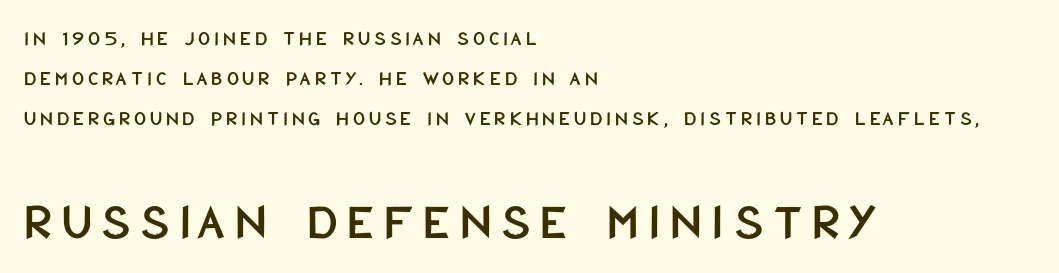
The lettering holds an erect, upright posture throughout. Character widths vary here, with narrow letters taking less room than wide ones. If you measured baseline to baseline, you'd find a long distance. Are there feet on the stems? There aren't — it's a sans. Honestly, there is no underline to notice here at all.
